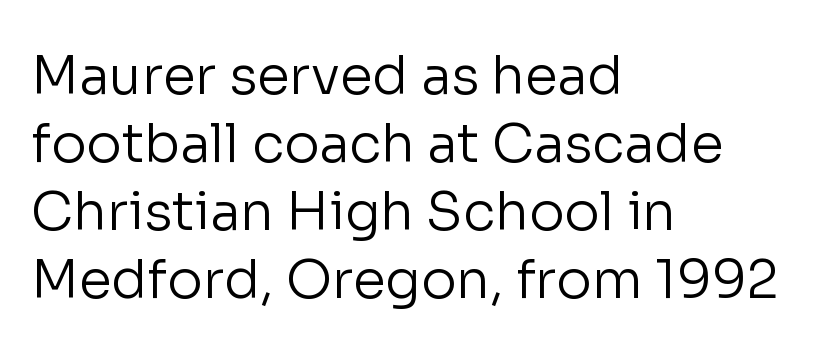
Q: Is the text bold? A: No.
Q: Is the text italic (slanted)? A: No, it is upright.
Q: Is the typeface a serif or a sans-serif typeface? A: Sans-serif.
Q: Is the text underlined? A: No.
Q: How is the paragraph aligned? A: Left-aligned.
Q: Is the spacing between letters normal or unusually wide? A: Normal.
Q: Is the spacing between lines tight, normal or loose? A: Normal.
Q: Width (condensed, normal, or wide)? A: Normal.
Q: Stroke contrast? A: Low.
Q: x-height? A: Medium.
Q: Monospaced? A: No.
